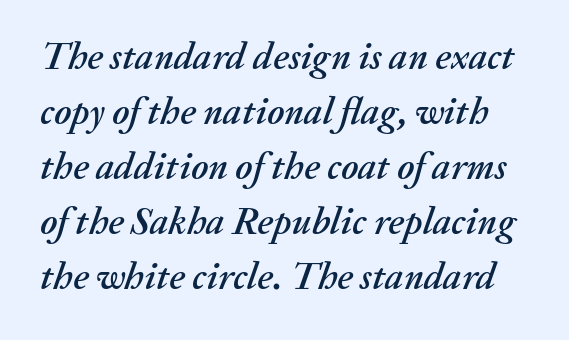
The image shows 38 px text type, italic (leaning right); set normal line spacing (1.45x), normal letter spacing, not underlined; medium stroke contrast and a medium x-height.
